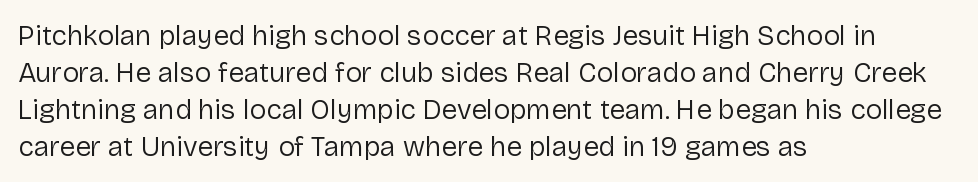
{"serif": "no", "italic": "no", "bold": "no", "weight": "regular", "width": "normal", "stroke_contrast": "low", "x_height": "medium", "monospaced": "no", "underline": "no", "align": "left", "line_spacing": "normal", "line_spacing_ratio": 1.32, "letter_spacing": "normal", "letter_spacing_em": 0.0, "glyph_px": 28}
